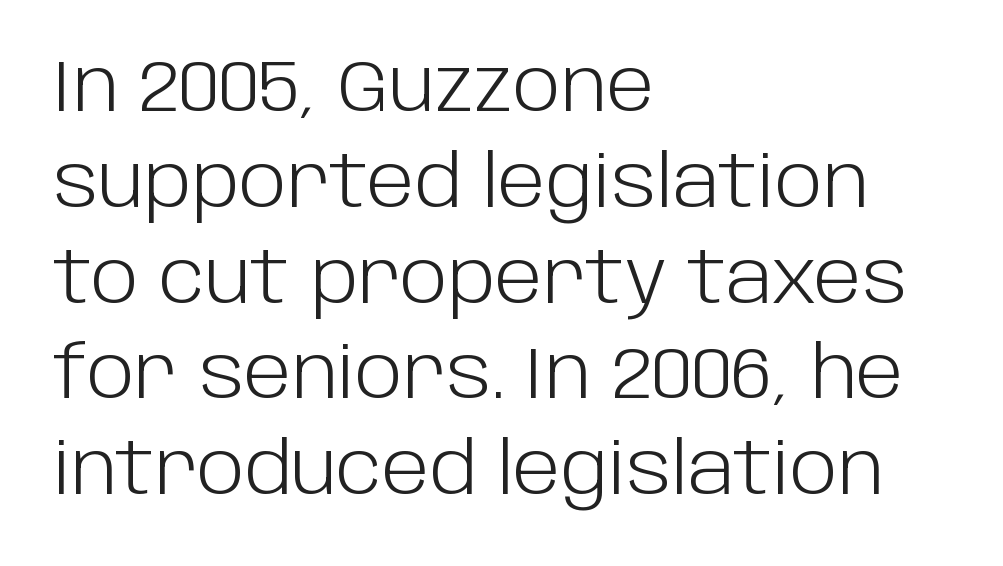
{"serif": "no", "italic": "no", "bold": "no", "weight": "light", "width": "normal", "stroke_contrast": "low", "x_height": "large", "monospaced": "no", "underline": "no", "align": "left", "line_spacing": "normal", "line_spacing_ratio": 1.33, "letter_spacing": "normal", "letter_spacing_em": 0.0, "glyph_px": 72}
